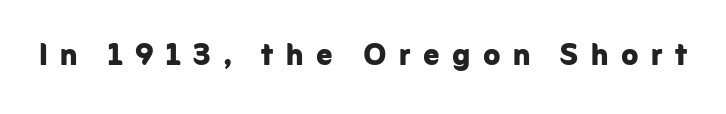
The image shows 39 px bold sans-serif type, upright; set unusually wide letter spacing (+0.32 em), not underlined; low stroke contrast and a medium x-height.
